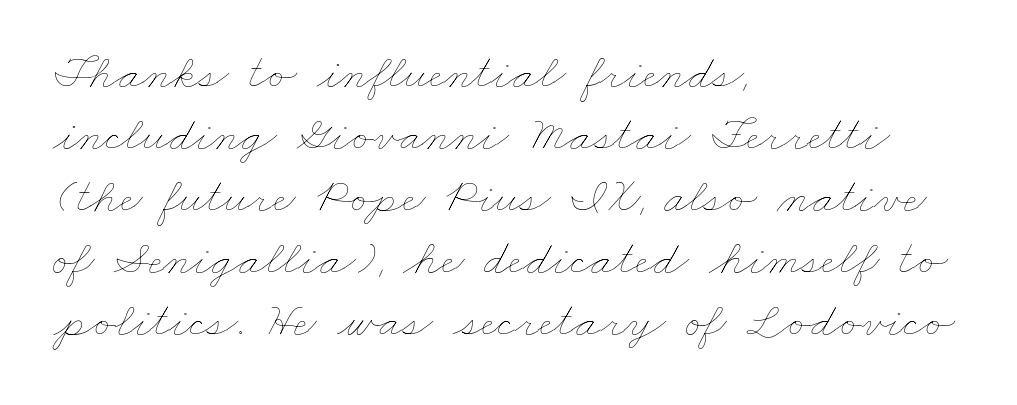
The image shows 50 px thin, wide type; set left-aligned, line spacing 1.24x, normal letter spacing, not underlined; low stroke contrast and a small x-height.
